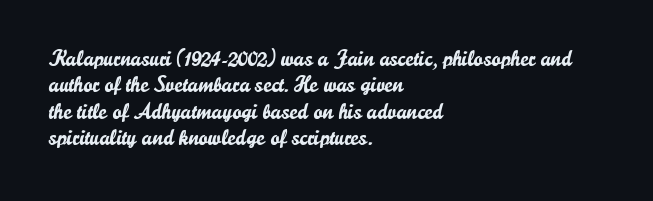
This rendering features lettering with no underline. Horizontal alignment here is leftward, the default for most running prose. These lines keep a tight, regular rhythm from letter to letter.
